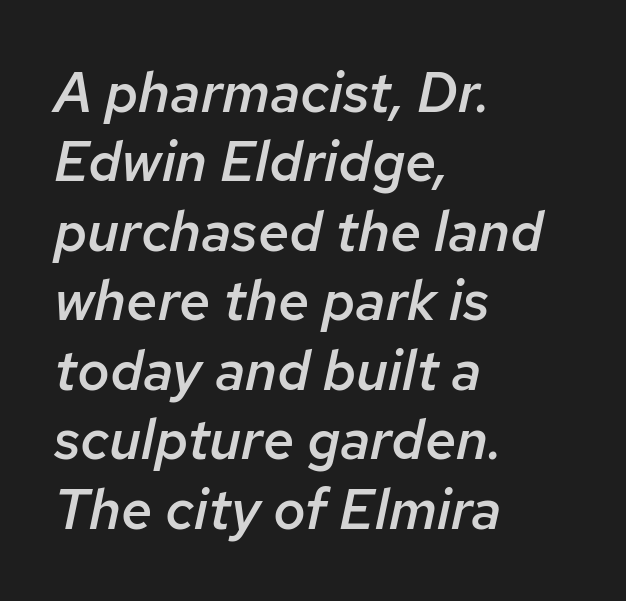
Q: Is the text bold? A: Semi-bold.
Q: Is the text italic (slanted)? A: Yes, it leans right by about 12 degrees.
Q: Is the text underlined? A: No.
Q: How is the paragraph aligned? A: Left-aligned.
Q: Is the spacing between letters normal or unusually wide? A: Normal.
Q: Width (condensed, normal, or wide)? A: Normal.
Q: Stroke contrast? A: Low.
Q: x-height? A: Medium.
Q: Monospaced? A: No.
